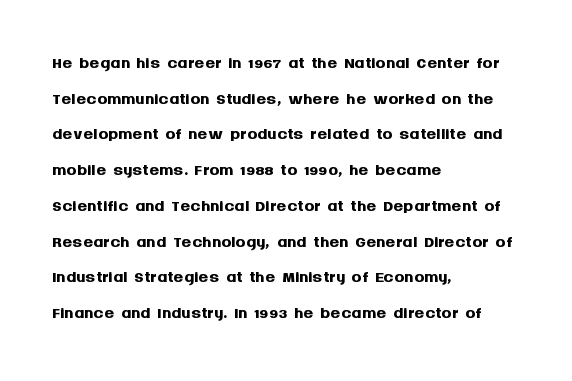
The image shows 25 px bold type, upright; set left-aligned, normal line spacing (1.43x), normal letter spacing, not underlined.
